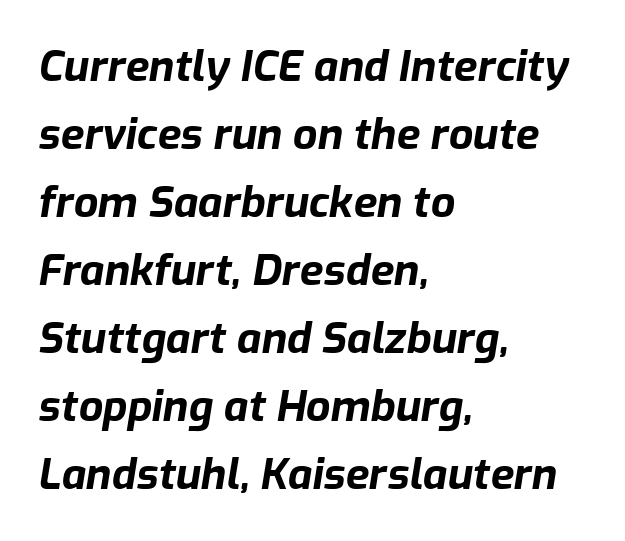
Q: Is the text bold? A: Yes.
Q: Is the text italic (slanted)? A: Yes, it leans right by about 9 degrees.
Q: Is the text underlined? A: No.
Q: How is the paragraph aligned? A: Left-aligned.
Q: Is the spacing between letters normal or unusually wide? A: Normal.
Q: Is the spacing between lines tight, normal or loose? A: Normal.
Q: Width (condensed, normal, or wide)? A: Normal.
Q: Stroke contrast? A: Low.
Q: x-height? A: Medium.
Q: Monospaced? A: No.
